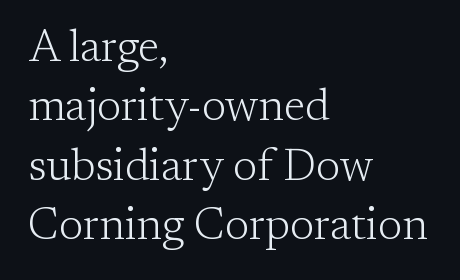
{"serif": "yes", "italic": "no", "bold": "no", "weight": "light", "width": "normal", "stroke_contrast": "low", "x_height": "medium", "monospaced": "no", "underline": "no", "align": "left", "line_spacing": "normal", "line_spacing_ratio": 1.35, "letter_spacing": "normal", "letter_spacing_em": 0.0, "glyph_px": 44}
